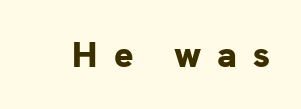
Q: Is the text bold? A: Yes.
Q: Is the text italic (slanted)? A: No, it is upright.
Q: Is the typeface a serif or a sans-serif typeface? A: Sans-serif.
Q: Is the text underlined? A: No.
Q: Is the spacing between letters normal or unusually wide? A: Unusually wide.
Q: Width (condensed, normal, or wide)? A: Normal.
Q: Stroke contrast? A: Low.
Q: x-height? A: Medium.
Q: Monospaced? A: No.
